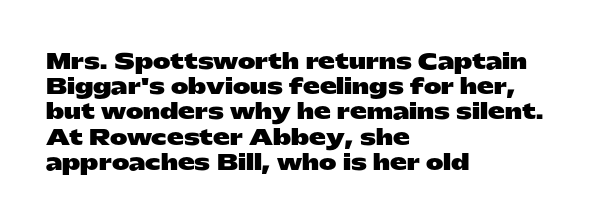
Each line starts at the same left margin while the right side varies. Upright lettering throughout. What stands out about the letter spacing? Nothing — it is the standard amount. Check the space under the baseline: it is left empty. The typesetting leans heavy: a genuine bold.
